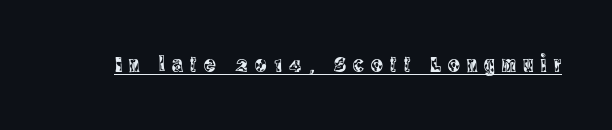
The image shows 22 px text type, upright; set unusually wide letter spacing (+0.32 em), underlined.
